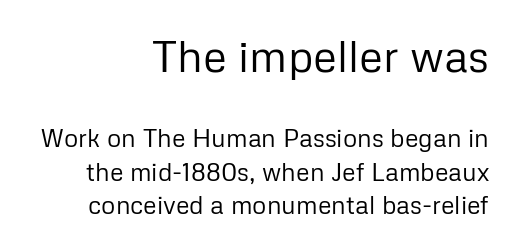
The gap between lines stays unmarked. In terms of posture, this sample is upright. Does the bottom block carry the larger type? No, the top block does. The strokes are not fattened; the text isn't bold. Here the glyphs are tracked normally, forming tight word shapes. Character widths vary here, with narrow letters taking less room than wide ones.
